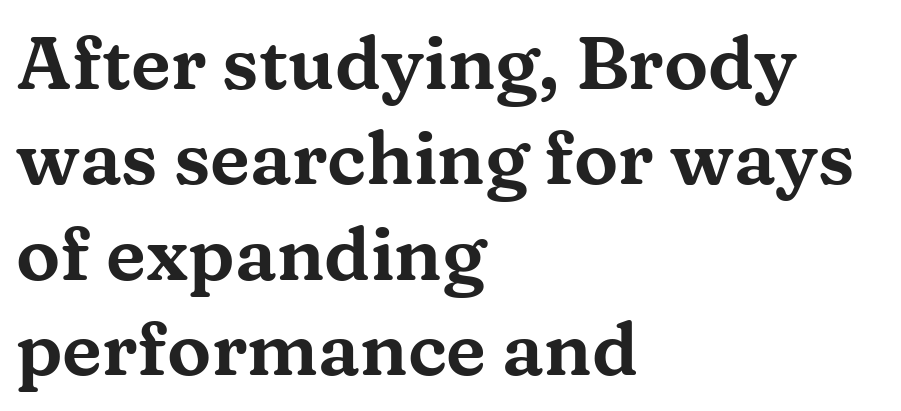
The image shows 74 px wide serif type, upright; set left-aligned, normal line spacing (1.29x), normal letter spacing, not underlined; medium stroke contrast and a medium x-height.
